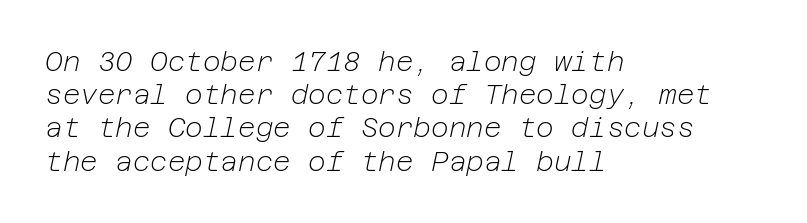
Q: Is the text bold? A: No.
Q: Is the text italic (slanted)? A: Yes, it leans right by about 12 degrees.
Q: Is the text underlined? A: No.
Q: How is the paragraph aligned? A: Left-aligned.
Q: Is the spacing between letters normal or unusually wide? A: Normal.
